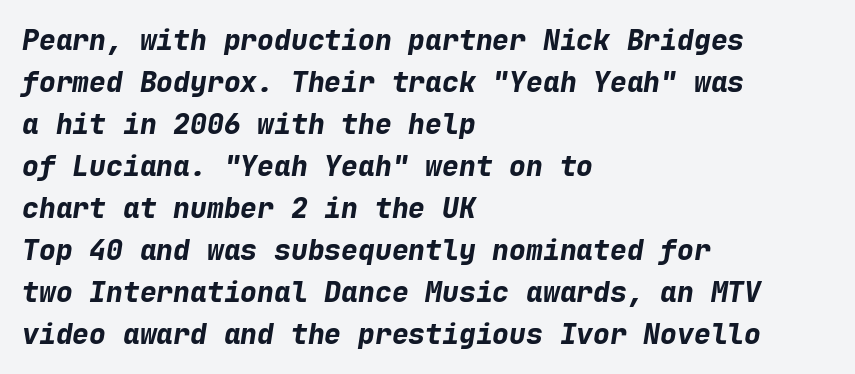
The image shows 28 px bold type, italic (leaning right), monospaced; set left-aligned, normal line spacing (1.5x), normal letter spacing, not underlined; low stroke contrast and a medium x-height.
